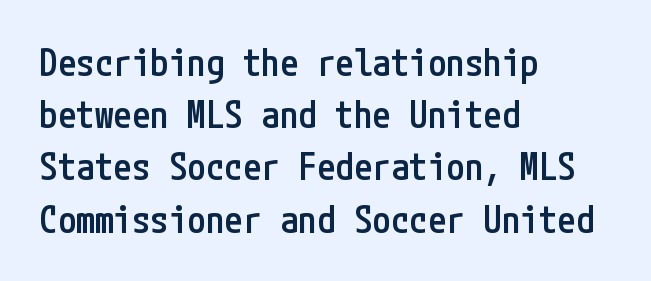
The image shows 37 px semibold, condensed sans-serif type, upright; set left-aligned, normal line spacing (1.41x), normal letter spacing, not underlined; low stroke contrast and a medium x-height.
